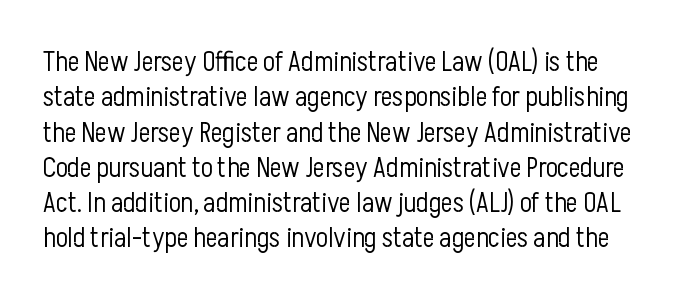
The designer went with a sans here, leaving each stem footless. Italic: no, the glyphs are upright roman. Note the varied advance widths — an 'i' is clearly narrower than an 'm'. Honestly, there is no underline to notice here at all. The gaps between neighbouring characters are ordinary and unremarkable. Regular leading.
